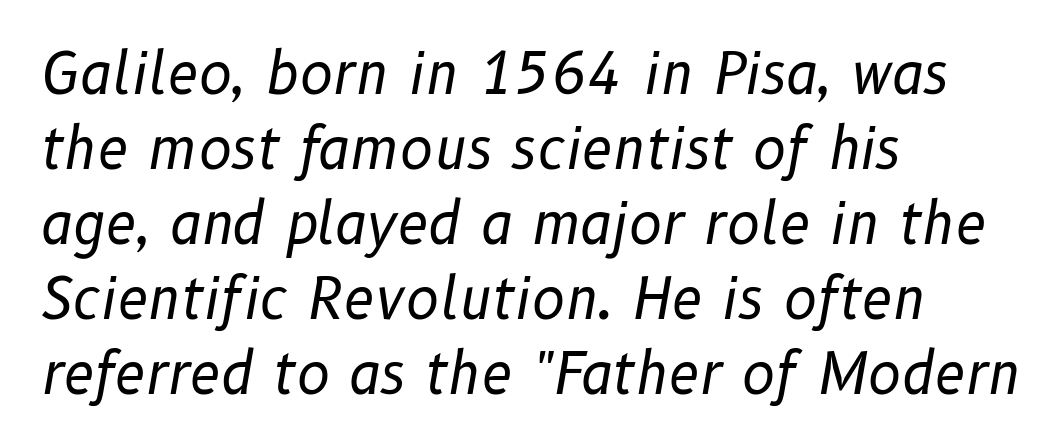
Q: Is the text bold? A: No.
Q: Is the text italic (slanted)? A: Yes, it leans right by about 10 degrees.
Q: Is the text underlined? A: No.
Q: How is the paragraph aligned? A: Left-aligned.
Q: Is the spacing between letters normal or unusually wide? A: Normal.
Q: Is the spacing between lines tight, normal or loose? A: Normal.
Q: Width (condensed, normal, or wide)? A: Normal.
Q: Stroke contrast? A: Low.
Q: x-height? A: Medium.
Q: Monospaced? A: No.
